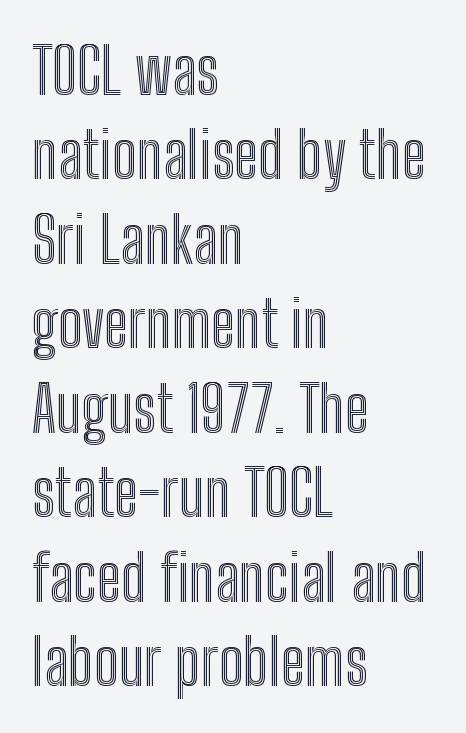
Q: Is the text italic (slanted)? A: No, it is upright.
Q: Is the text underlined? A: No.
Q: How is the paragraph aligned? A: Left-aligned.
Q: Is the spacing between letters normal or unusually wide? A: Normal.
Q: Is the spacing between lines tight, normal or loose? A: Normal.
Q: Width (condensed, normal, or wide)? A: Condensed.
Q: x-height? A: Medium.
Q: Monospaced? A: No.
